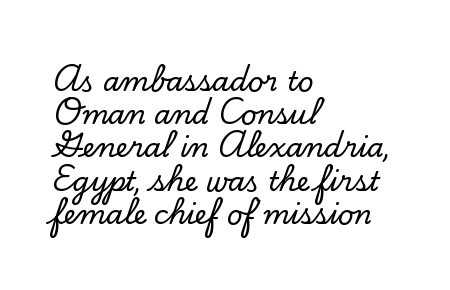
Every row of glyphs begins at an identical x-position on the left. Standard letterfit; no display-style spreading of the glyphs. The glyphs are unaccompanied by any horizontal stroke below them.
